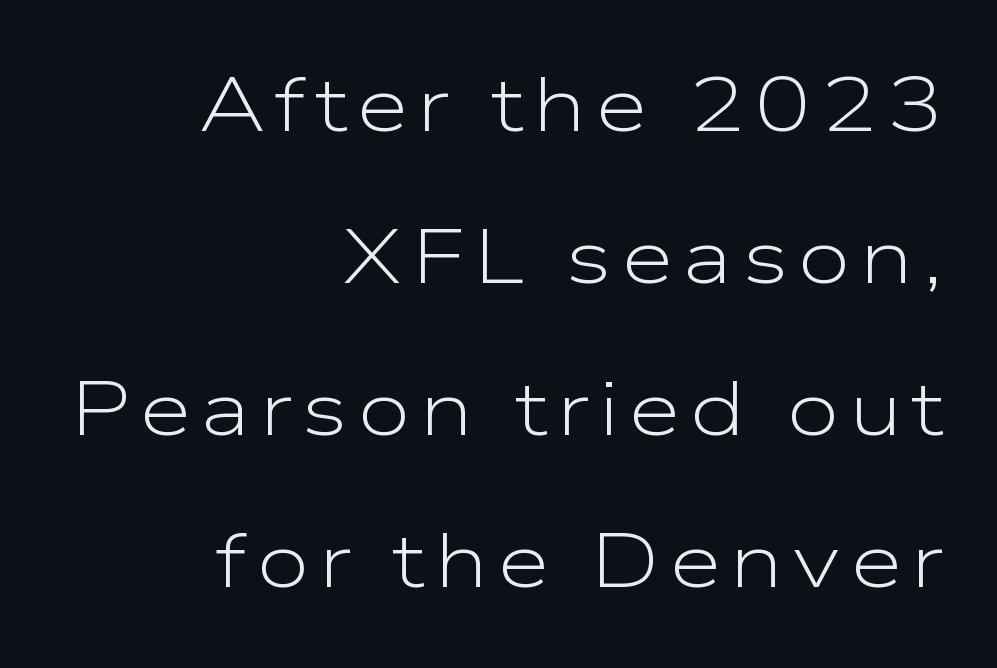
The rendering uses natural spacing where letterforms have individual widths. The specimen omits any rule beneath the text block's lines. Summary of vertical rhythm: relaxed, with wide interline spacing. Stroke thickness stays within the range of a standard reading face or lighter. Compared with a flush-left layout, this one pins lines to the opposite, right side. It's the straight-up-and-down kind of type.
